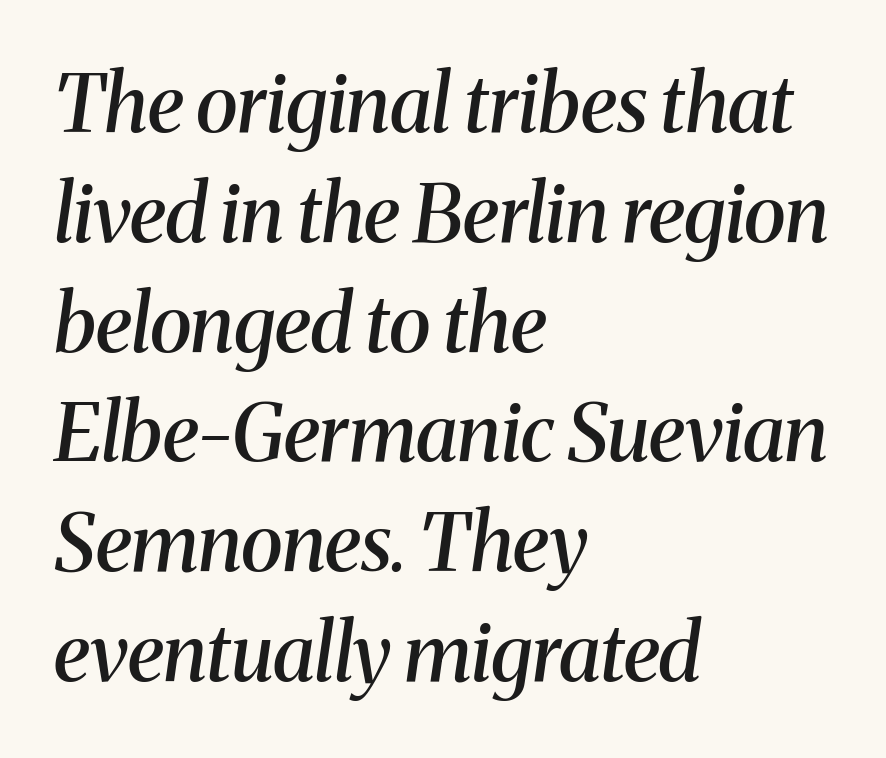
The image shows 79 px semibold serif type, italic (leaning right); set left-aligned, normal line spacing (1.39x), normal letter spacing, not underlined; medium stroke contrast and a medium x-height.
